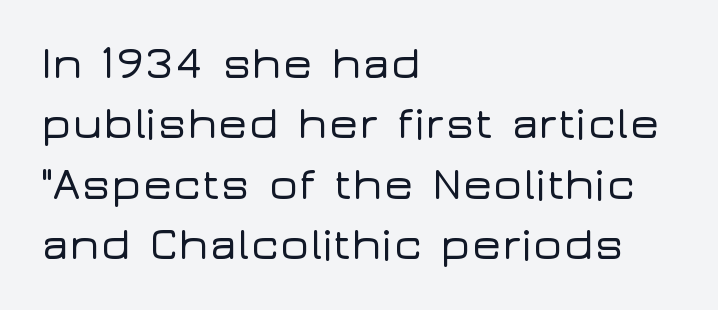
{"serif": "no", "italic": "no", "width": "wide", "stroke_contrast": "low", "x_height": "medium", "monospaced": "no", "underline": "no", "align": "left", "line_spacing": "normal", "line_spacing_ratio": 1.34, "letter_spacing": "normal", "letter_spacing_em": 0.0, "glyph_px": 45}
